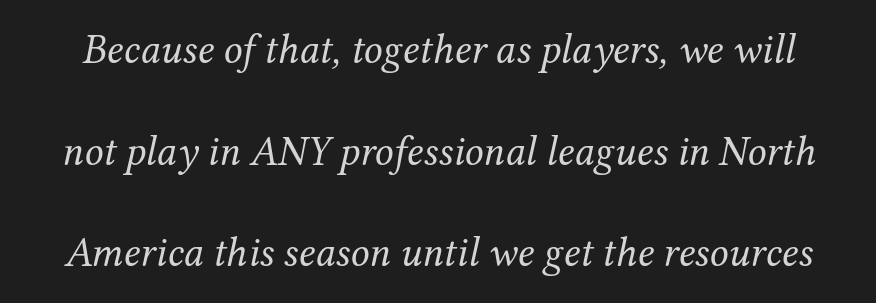
Q: Is the text bold? A: No.
Q: Is the text italic (slanted)? A: Yes, it leans right by about 12 degrees.
Q: Is the typeface a serif or a sans-serif typeface? A: Serif.
Q: Is the text underlined? A: No.
Q: Is the spacing between letters normal or unusually wide? A: Normal.
Q: Is the spacing between lines tight, normal or loose? A: Loose.
Q: Width (condensed, normal, or wide)? A: Normal.
Q: Stroke contrast? A: Medium.
Q: x-height? A: Medium.
Q: Monospaced? A: No.
